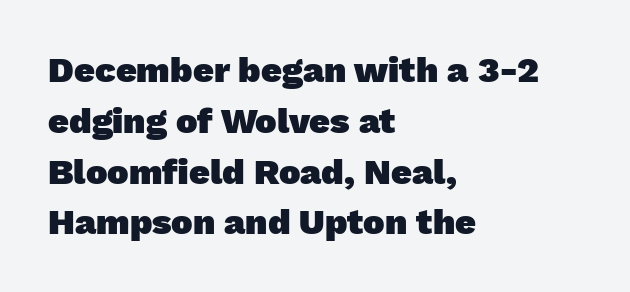
Observe the absence of serifs on each vertical stroke in this sample. Each letter keeps its own natural width here, so spacing adapts to shape. Strong, thick strokes mark this as bold type. Descenders hang freely into open space. The line texture is even and compact thanks to regular tracking.
